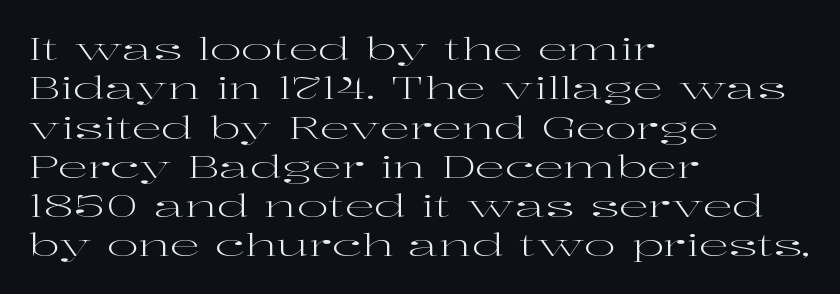
{"serif": "yes", "italic": "no", "bold": "no", "weight": "regular", "width": "wide", "stroke_contrast": "high", "x_height": "medium", "monospaced": "no", "underline": "no", "align": "left", "line_spacing": "normal", "line_spacing_ratio": 1.31, "letter_spacing": "normal", "letter_spacing_em": 0.0, "glyph_px": 30}
